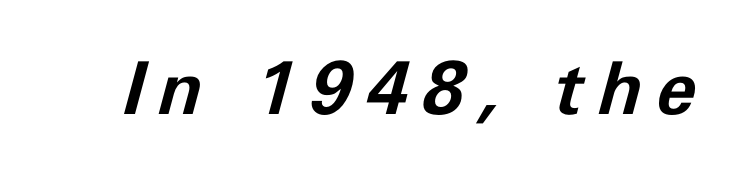
Q: Is the text bold? A: Yes.
Q: Is the text italic (slanted)? A: Yes, it leans right by about 11 degrees.
Q: Is the text underlined? A: No.
Q: Is the spacing between letters normal or unusually wide? A: Unusually wide.
Q: Width (condensed, normal, or wide)? A: Normal.
Q: Stroke contrast? A: Low.
Q: x-height? A: Medium.
Q: Monospaced? A: No.
